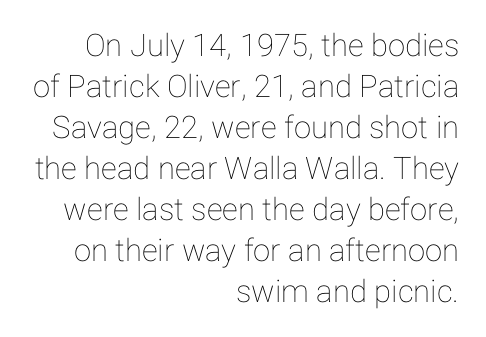
The image shows 31 px text type, upright; set right-aligned, normal line spacing (1.32x), normal letter spacing, not underlined; low stroke contrast and a medium x-height.
